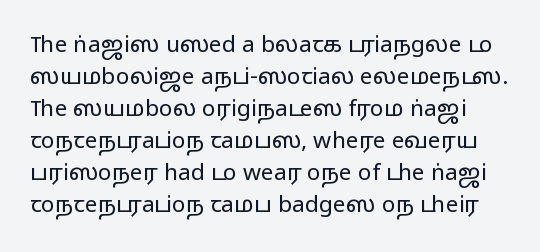
{"italic": "no", "bold": "no", "underline": "no", "line_spacing": "normal", "line_spacing_ratio": 1.39, "letter_spacing": "normal", "letter_spacing_em": 0.0, "glyph_px": 23}
